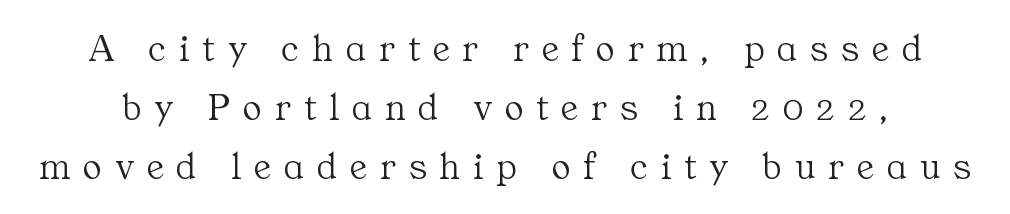
{"serif": "yes", "italic": "no", "bold": "no", "weight": "light", "width": "normal", "stroke_contrast": "medium", "x_height": "medium", "monospaced": "no", "underline": "no", "line_spacing": "normal", "line_spacing_ratio": 1.51, "letter_spacing": "wide", "letter_spacing_em": 0.34, "glyph_px": 39}
